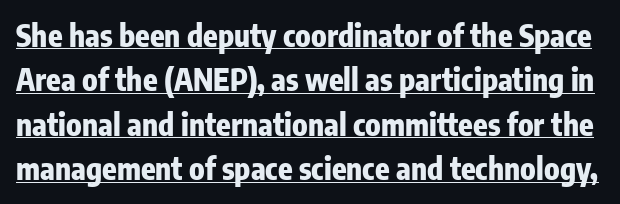
Each word holds together tightly as a unit, with standard inter-letter gaps. The axis of the letterforms is exactly vertical. Looks like regular typesetting: each glyph gets only the width it needs. What kind of face is this? One without serifs — a sans.
